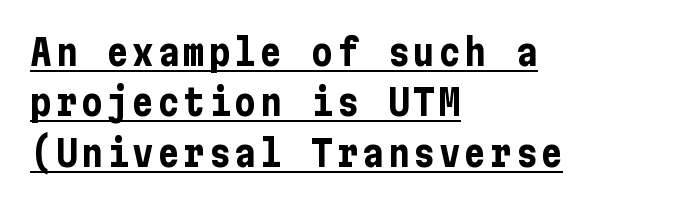
{"serif": "no", "italic": "no", "bold": "yes", "weight": "bold", "width": "condensed", "stroke_contrast": "low", "x_height": "medium", "underline": "yes", "align": "left", "line_spacing": "normal", "line_spacing_ratio": 1.4, "glyph_px": 36}
